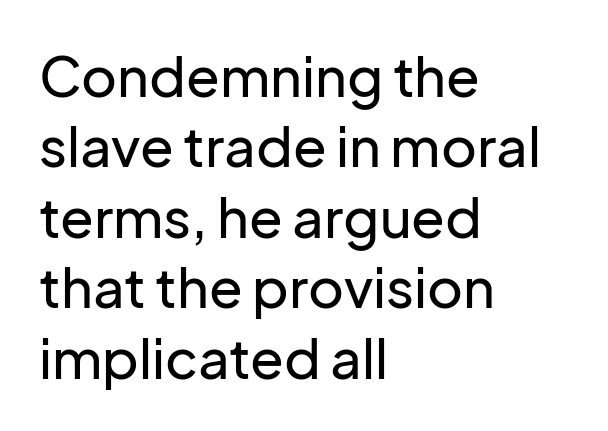
The image shows 55 px sans-serif type, upright; set left-aligned, normal line spacing (1.28x), normal letter spacing, not underlined; low stroke contrast and a medium x-height.
